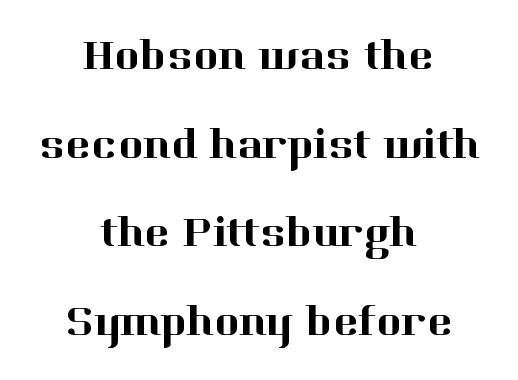
{"serif": "yes", "italic": "no", "width": "normal", "stroke_contrast": "high", "x_height": "medium", "monospaced": "no", "underline": "no", "align": "center", "line_spacing": "loose", "line_spacing_ratio": 2.06, "letter_spacing": "normal", "letter_spacing_em": 0.0, "glyph_px": 43}
